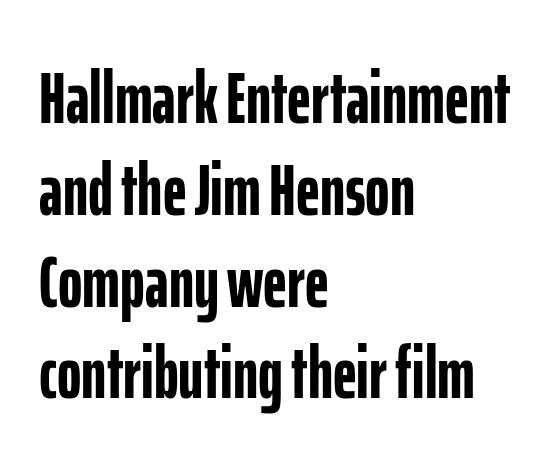
Q: Is the text bold? A: Yes.
Q: Is the text italic (slanted)? A: No, it is upright.
Q: Is the typeface a serif or a sans-serif typeface? A: Sans-serif.
Q: Is the text underlined? A: No.
Q: How is the paragraph aligned? A: Left-aligned.
Q: Is the spacing between letters normal or unusually wide? A: Normal.
Q: Width (condensed, normal, or wide)? A: Condensed.
Q: Stroke contrast? A: Low.
Q: x-height? A: Medium.
Q: Monospaced? A: No.
